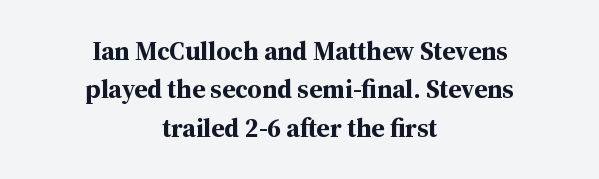
Q: Is the text bold? A: Yes.
Q: Is the text italic (slanted)? A: No, it is upright.
Q: Is the text underlined? A: No.
Q: How is the paragraph aligned? A: Centered.
Q: Is the spacing between letters normal or unusually wide? A: Normal.
Q: Is the spacing between lines tight, normal or loose? A: Normal.
